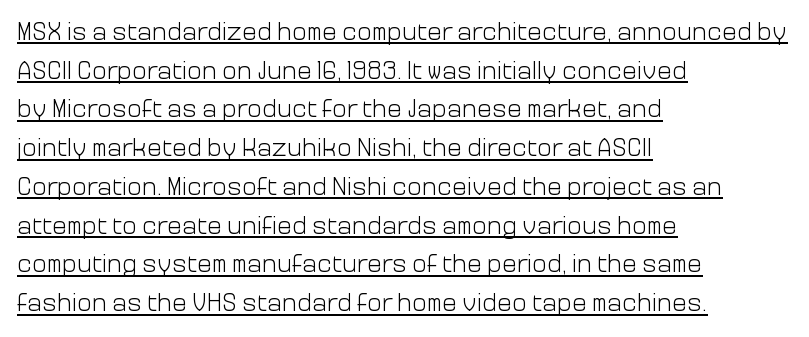
Every stem runs plumb, perpendicular to the baseline. The passage shown is not bold in any degree. Decoration check: the copy is underlined. Spacing between characters is what you'd get straight out of the box. Interline gaps are of average width in this sample.
